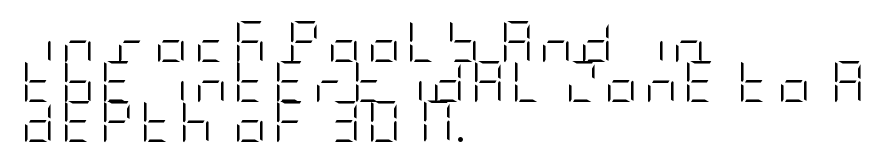
Check the space under the baseline: it is left empty. The lines are packed closely together with very little leading. Bold? No — there's no thickening of the strokes. Grotesque or geometric, the face here clearly has no serifs. This rendering uses left alignment, leaving the right contour irregular.
